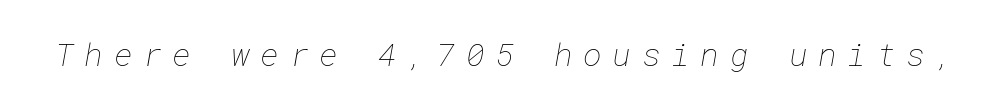
Stroke thickness stays within the range of a standard reading face or lighter. Each row of text sits above clean, open space. Tracking here is generous; glyphs stand well apart from one another.
